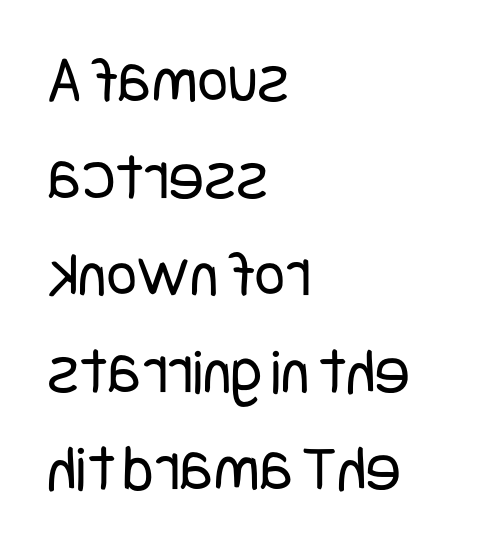
{"serif": "no", "italic": "no", "bold": "no", "weight": "regular", "width": "condensed", "stroke_contrast": "low", "x_height": "large", "underline": "no", "align": "left", "line_spacing": "normal", "line_spacing_ratio": 1.47, "letter_spacing": "normal", "letter_spacing_em": 0.0, "glyph_px": 66}
